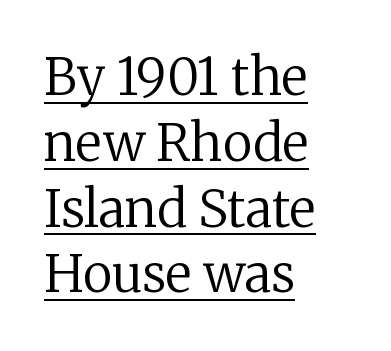
Q: Is the text bold? A: No.
Q: Is the text italic (slanted)? A: No, it is upright.
Q: Is the typeface a serif or a sans-serif typeface? A: Serif.
Q: Is the text underlined? A: Yes.
Q: How is the paragraph aligned? A: Left-aligned.
Q: Is the spacing between letters normal or unusually wide? A: Normal.
Q: Is the spacing between lines tight, normal or loose? A: Normal.
Q: Width (condensed, normal, or wide)? A: Normal.
Q: Stroke contrast? A: Low.
Q: x-height? A: Medium.
Q: Monospaced? A: No.
